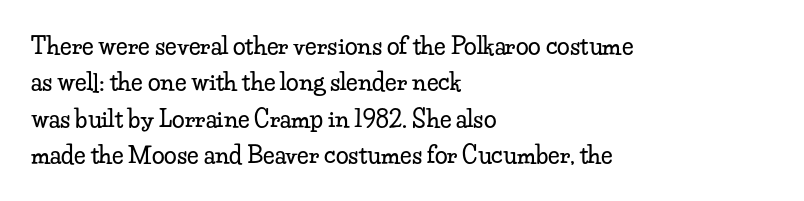
The image shows 23 px text type, upright; set left-aligned, normal line spacing (1.58x), normal letter spacing, not underlined.
